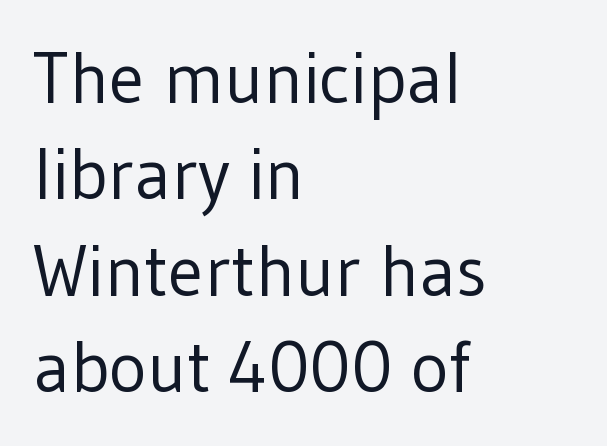
The leading is moderate, giving the passage an even texture. Here the glyphs are tracked normally, forming tight word shapes. A typesetter would mark this as roman, not italic. The strip under each line holds only bare page. This sample has the flowing, uneven cadence of proportional lettering. Each stroke keeps to a modest, everyday thickness or less.
